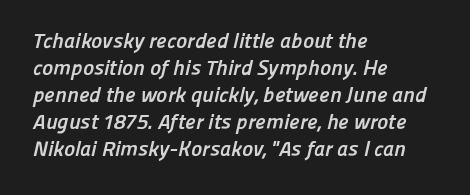
The image shows 21 px bold type; set left-aligned, normal line spacing (1.29x), normal letter spacing, not underlined.
